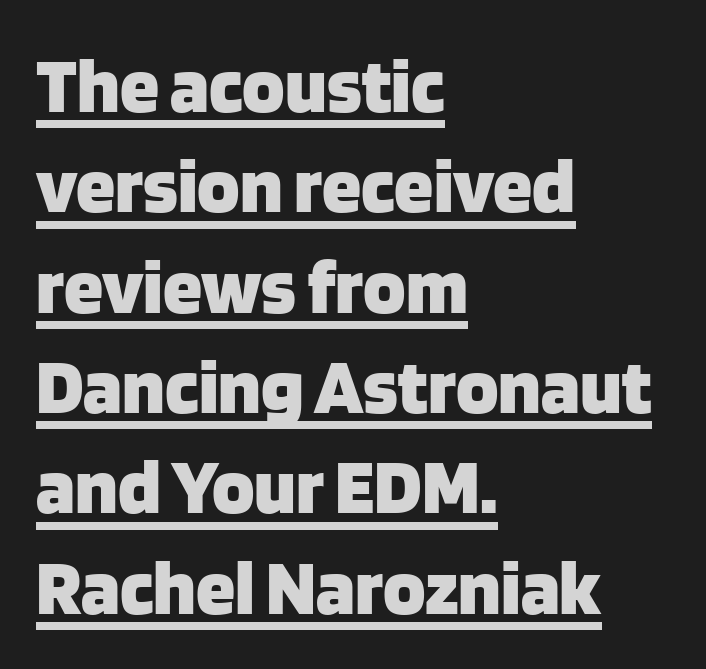
The image shows 79 px heavy sans-serif type, upright; set left-aligned, normal line spacing (1.27x), normal letter spacing, underlined; low stroke contrast and a large x-height.
